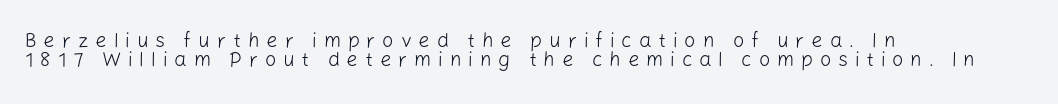
{"italic": "no", "bold": "no", "underline": "no", "align": "left", "line_spacing": "tight", "line_spacing_ratio": 0.96, "letter_spacing": "wide", "letter_spacing_em": 0.34, "glyph_px": 20}
